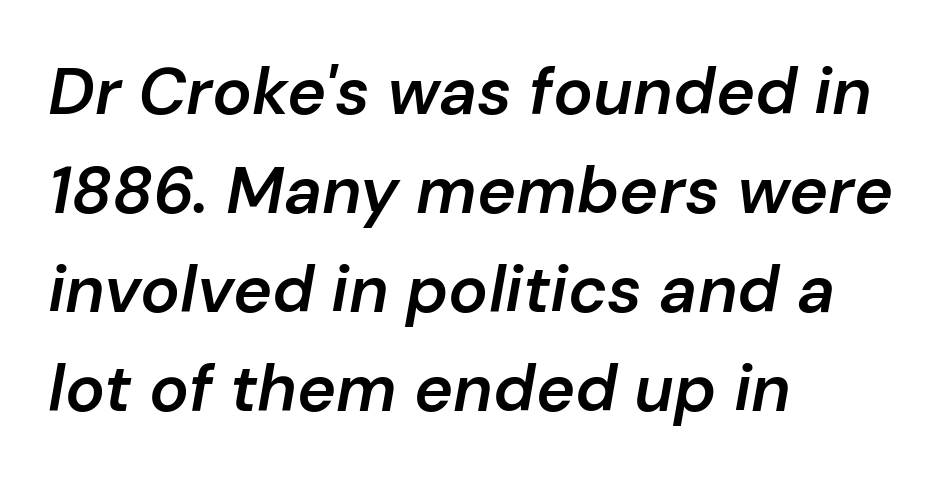
Q: Is the text bold? A: Semi-bold.
Q: Is the text italic (slanted)? A: Yes, it leans right by about 10 degrees.
Q: Is the text underlined? A: No.
Q: How is the paragraph aligned? A: Left-aligned.
Q: Is the spacing between letters normal or unusually wide? A: Normal.
Q: Is the spacing between lines tight, normal or loose? A: Normal.
Q: Width (condensed, normal, or wide)? A: Normal.
Q: Stroke contrast? A: Low.
Q: x-height? A: Medium.
Q: Monospaced? A: No.
